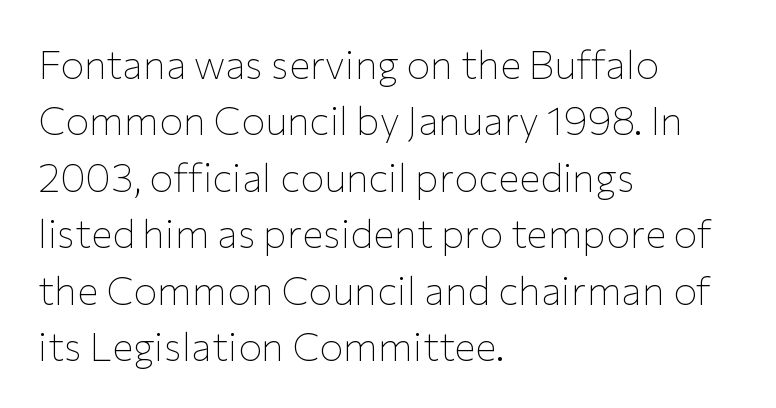
The image shows 40 px thin sans-serif type, upright; set left-aligned, normal line spacing (1.41x), normal letter spacing, not underlined; low stroke contrast and a medium x-height.
